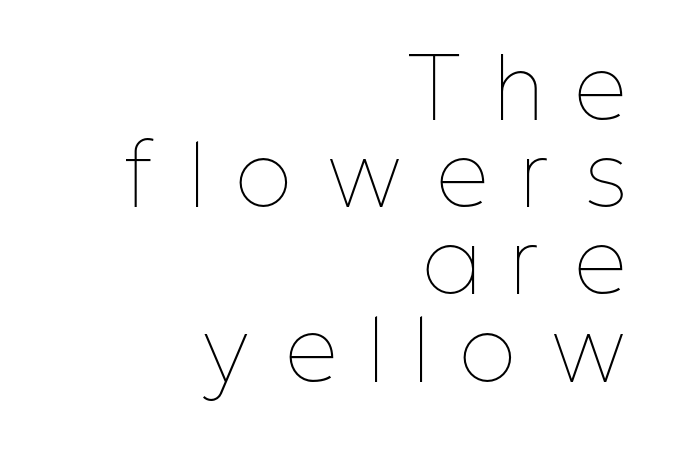
Q: Is the text bold? A: No.
Q: Is the text italic (slanted)? A: No, it is upright.
Q: Is the text underlined? A: No.
Q: How is the paragraph aligned? A: Right-aligned.
Q: Is the spacing between letters normal or unusually wide? A: Unusually wide.
Q: Is the spacing between lines tight, normal or loose? A: Tight.
Q: Width (condensed, normal, or wide)? A: Condensed.
Q: Stroke contrast? A: Low.
Q: x-height? A: Medium.
Q: Monospaced? A: No.
